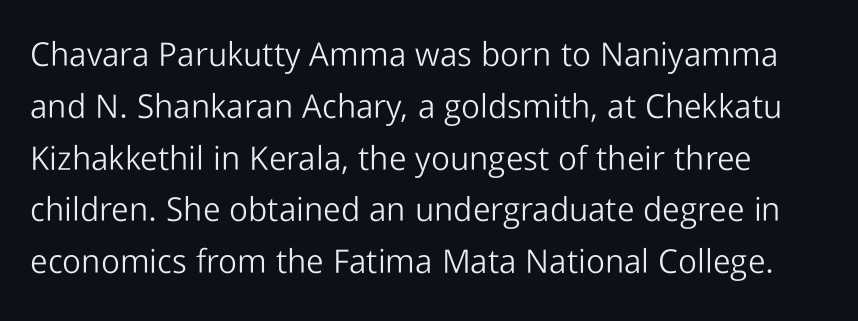
Q: Is the text bold? A: No.
Q: Is the text italic (slanted)? A: No, it is upright.
Q: Is the typeface a serif or a sans-serif typeface? A: Sans-serif.
Q: Is the text underlined? A: No.
Q: Is the spacing between letters normal or unusually wide? A: Normal.
Q: Is the spacing between lines tight, normal or loose? A: Normal.
Q: Width (condensed, normal, or wide)? A: Normal.
Q: Stroke contrast? A: Low.
Q: x-height? A: Medium.
Q: Monospaced? A: No.
